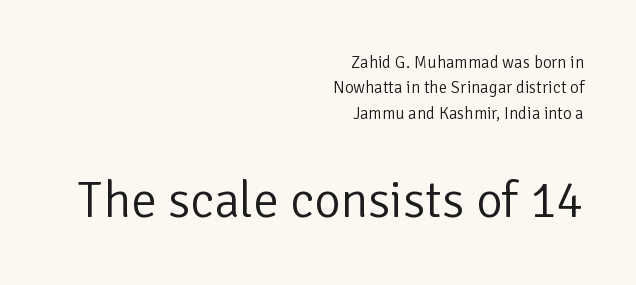
Q: Is the text bold? A: No.
Q: Is the text italic (slanted)? A: No, it is upright.
Q: Is the typeface a serif or a sans-serif typeface? A: Sans-serif.
Q: Is the text underlined? A: No.
Q: How is the paragraph aligned? A: Right-aligned.
Q: Is the spacing between letters normal or unusually wide? A: Normal.
Q: Is the spacing between lines tight, normal or loose? A: Normal.
Q: Which block of text is set in a larger size, the first (top) or the second (bottom)? A: The second (bottom) one.
Q: Width (condensed, normal, or wide)? A: Normal.
Q: Stroke contrast? A: Low.
Q: x-height? A: Medium.
Q: Monospaced? A: No.
